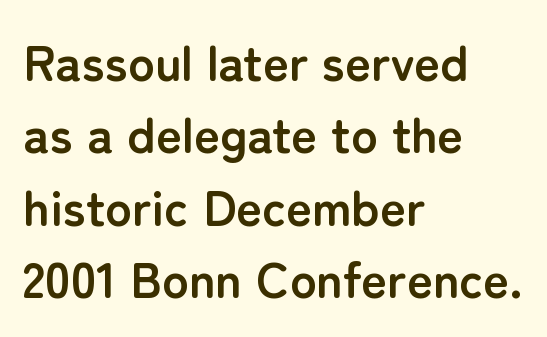
Q: Is the text bold? A: Yes.
Q: Is the text italic (slanted)? A: No, it is upright.
Q: Is the typeface a serif or a sans-serif typeface? A: Sans-serif.
Q: Is the text underlined? A: No.
Q: How is the paragraph aligned? A: Left-aligned.
Q: Is the spacing between letters normal or unusually wide? A: Normal.
Q: Is the spacing between lines tight, normal or loose? A: Normal.
Q: Width (condensed, normal, or wide)? A: Normal.
Q: Stroke contrast? A: Low.
Q: x-height? A: Medium.
Q: Monospaced? A: No.
